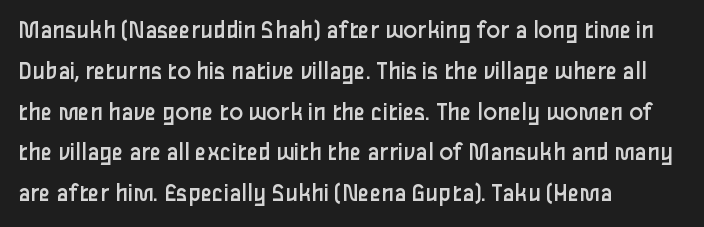
Q: Is the text bold? A: No.
Q: Is the text italic (slanted)? A: No, it is upright.
Q: Is the text underlined? A: No.
Q: How is the paragraph aligned? A: Left-aligned.
Q: Is the spacing between letters normal or unusually wide? A: Normal.
Q: Is the spacing between lines tight, normal or loose? A: Normal.
